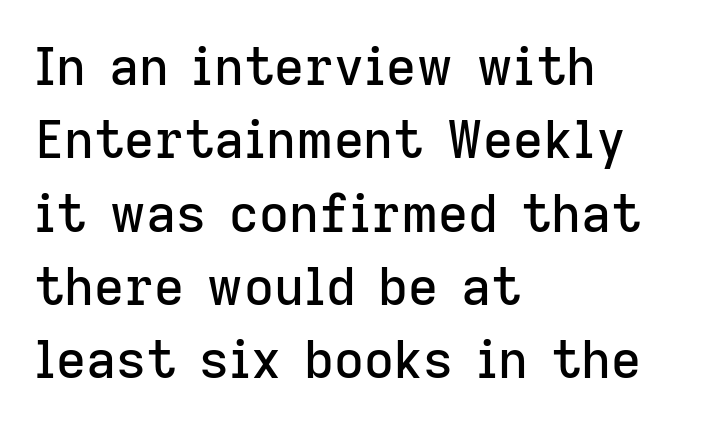
{"serif": "no", "italic": "no", "width": "normal", "stroke_contrast": "low", "x_height": "medium", "monospaced": "no", "underline": "no", "align": "left", "line_spacing": "normal", "line_spacing_ratio": 1.41, "letter_spacing": "normal", "letter_spacing_em": 0.0, "glyph_px": 52}
